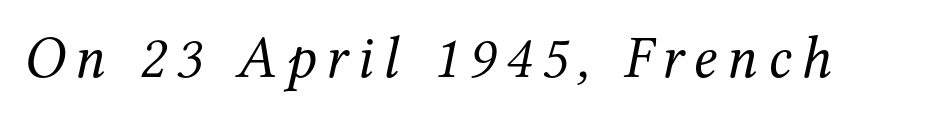
{"serif": "yes", "italic": "yes", "lean": "right", "slant_degrees": 12, "bold": "no", "weight": "regular", "width": "normal", "stroke_contrast": "medium", "x_height": "medium", "monospaced": "no", "underline": "no", "glyph_px": 60}
